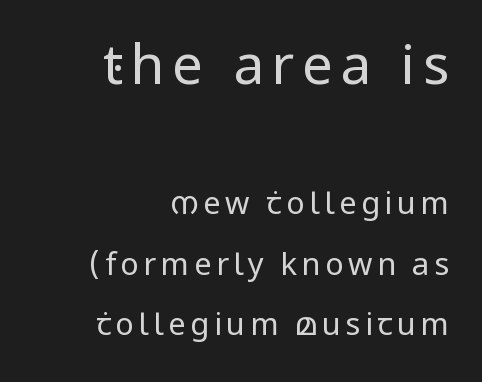
Looks like regular typesetting: each glyph gets only the width it needs. The designer dialed line spacing up above the default. I'd call this a sans setting — the letters go barefoot. Horizontally, the lines are justified to the trailing edge only. Letters have the restrained weight of plain body copy at most. Rendered with straight, roman letterforms.
